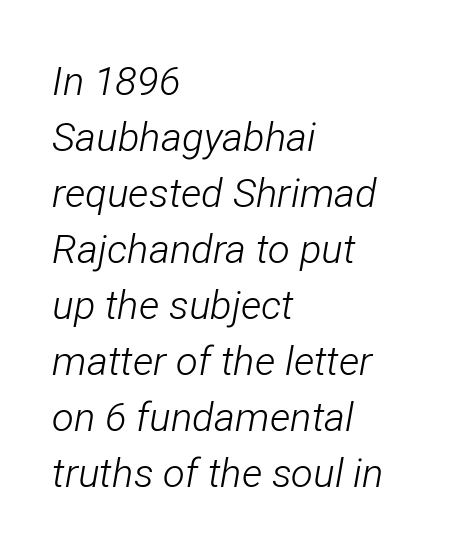
The image shows 40 px light, condensed type, italic (leaning right); set left-aligned, normal line spacing (1.4x), normal letter spacing, not underlined; low stroke contrast and a medium x-height.
